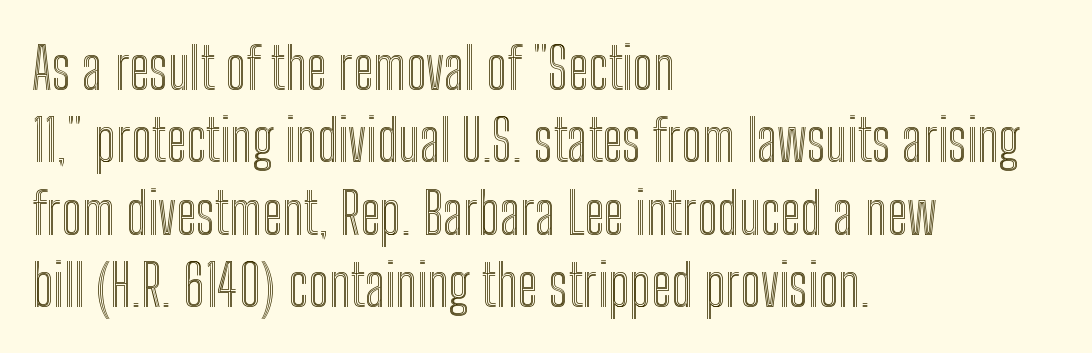
{"italic": "no", "width": "condensed", "x_height": "medium", "monospaced": "no", "underline": "no", "align": "left", "line_spacing": "normal", "line_spacing_ratio": 1.25, "letter_spacing": "normal", "letter_spacing_em": 0.0, "glyph_px": 58}
